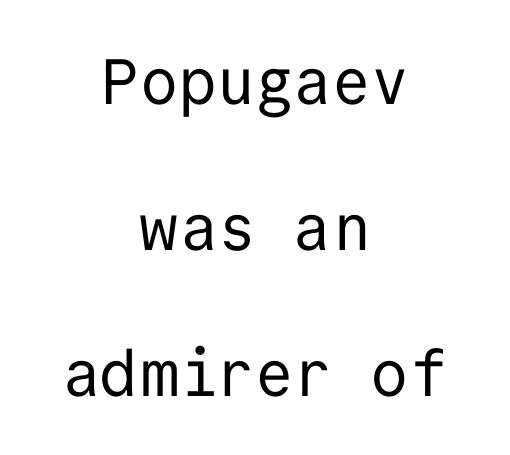
{"serif": "no", "italic": "no", "bold": "no", "weight": "regular", "width": "normal", "stroke_contrast": "low", "x_height": "medium", "monospaced": "yes", "underline": "no", "align": "center", "line_spacing": "loose", "line_spacing_ratio": 2.28, "letter_spacing": "normal", "letter_spacing_em": 0.0, "glyph_px": 64}
